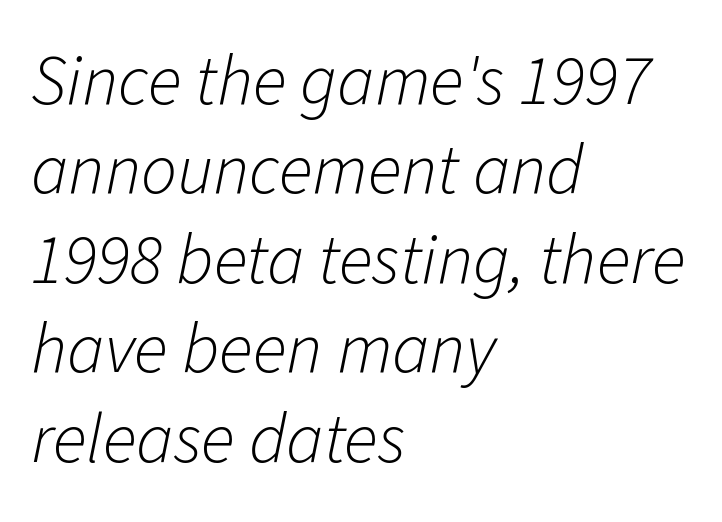
A typesetter would call this leading conventional body-copy spacing. Think of a printed novel: that variable character pitch is what you see here. No letter is thick-stroked: the sample isn't bold. The glyphs look as if they've been sheared to an angle. Default kerning and tracking; the words read as compact shapes.
